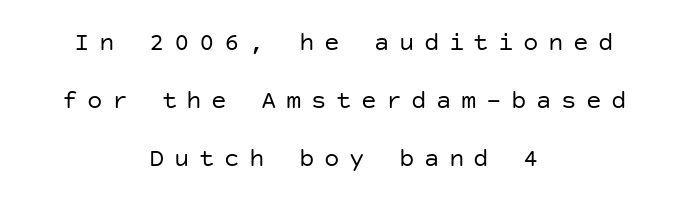
Honestly, the letter spacing is so wide it's the main thing you notice. Reading down the column, the eye jumps a long way to each next line. Vertical strokes here are truly vertical. Just letters on the line, the space beneath them empty. Each stroke keeps to a modest, everyday thickness or less. Is the block centered? Yes — each line is placed symmetrically about the middle.
